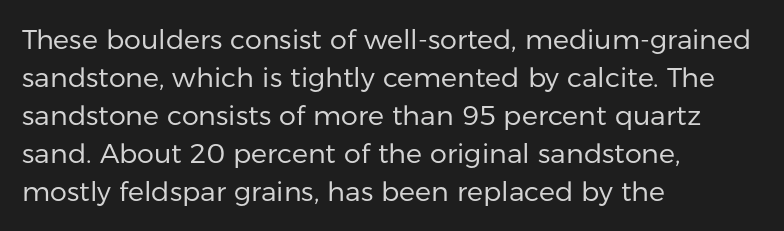
The image shows 27 px text type, upright; set left-aligned, normal line spacing (1.41x), normal letter spacing, not underlined.
